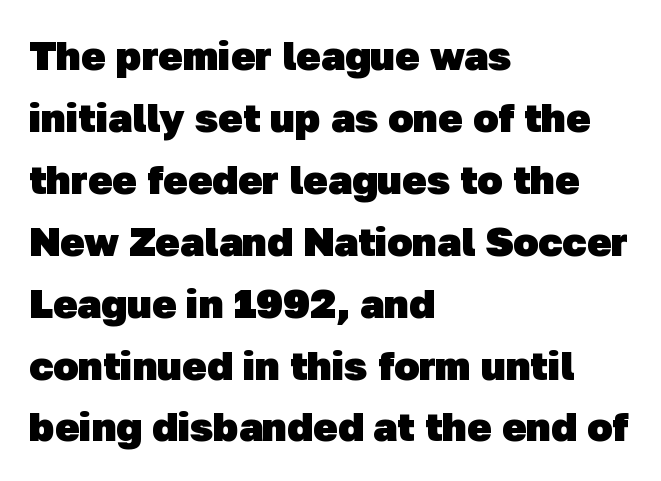
{"serif": "no", "bold": "yes", "weight": "heavy", "width": "normal", "stroke_contrast": "low", "x_height": "medium", "monospaced": "no", "underline": "no", "align": "left", "line_spacing": "normal", "line_spacing_ratio": 1.51, "letter_spacing": "normal", "letter_spacing_em": 0.0, "glyph_px": 41}
